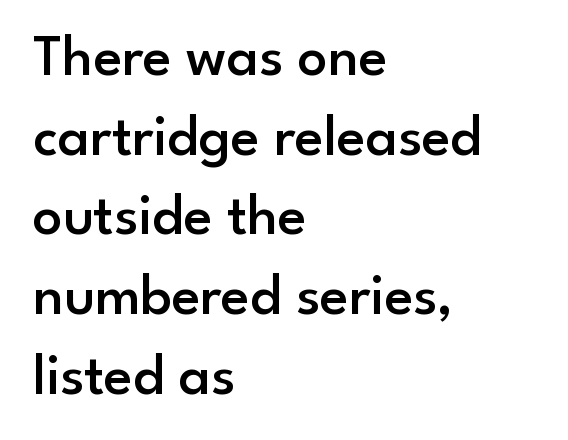
{"serif": "no", "italic": "no", "bold": "semi", "weight": "semibold", "width": "normal", "stroke_contrast": "low", "x_height": "small", "monospaced": "no", "underline": "no", "align": "left", "line_spacing": "normal", "line_spacing_ratio": 1.35, "letter_spacing": "normal", "letter_spacing_em": 0.0, "glyph_px": 59}
